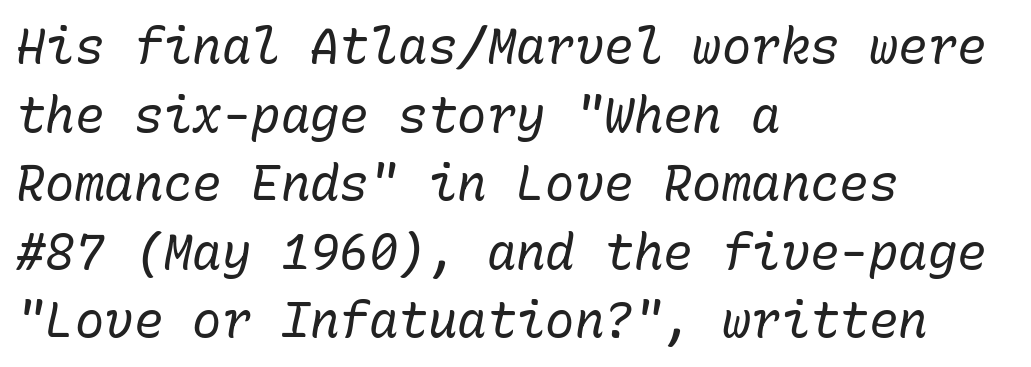
The designer left line spacing at the default. Do the characters align in a grid? Yes, the font is monospaced. Lines of text with bare space underneath. Heft: none added — not bold. The rendering applies a slant to the glyphs.
